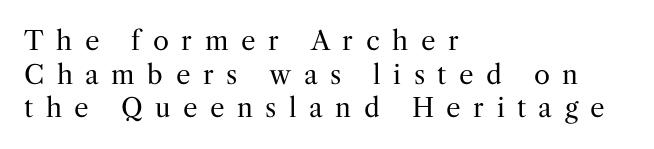
Q: Is the text bold? A: No.
Q: Is the text italic (slanted)? A: No, it is upright.
Q: Is the text underlined? A: No.
Q: How is the paragraph aligned? A: Left-aligned.
Q: Is the spacing between letters normal or unusually wide? A: Unusually wide.
Q: Is the spacing between lines tight, normal or loose? A: Normal.
